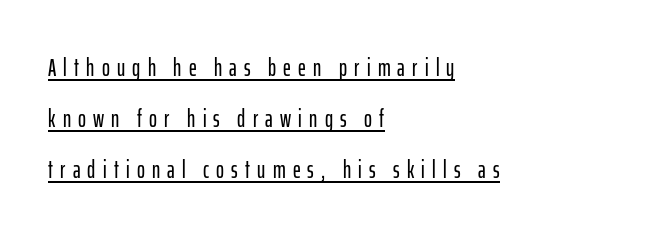
The typesetter chose a ragged-right arrangement here. The rendered words wear a rule along their underside. What stands out about the letter spacing? Its width — letters are far apart. This sample uses an upright cut, with every glyph sitting square on the baseline. Students, observe: this is what heavily led, spacious text looks like.
